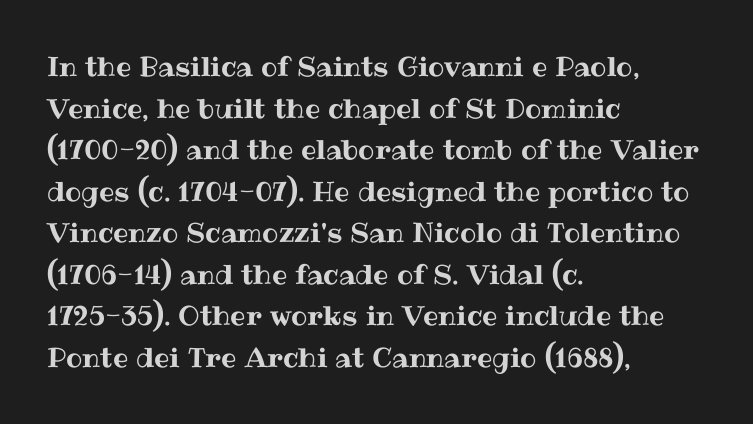
{"italic": "no", "underline": "no", "align": "left", "line_spacing": "normal", "line_spacing_ratio": 1.54, "letter_spacing": "normal", "letter_spacing_em": 0.0, "glyph_px": 27}
